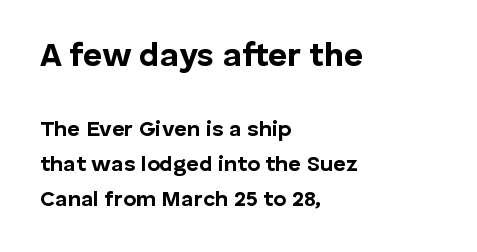
Q: Is the text bold? A: Yes.
Q: Is the text italic (slanted)? A: No, it is upright.
Q: Is the typeface a serif or a sans-serif typeface? A: Sans-serif.
Q: Is the text underlined? A: No.
Q: How is the paragraph aligned? A: Left-aligned.
Q: Is the spacing between letters normal or unusually wide? A: Normal.
Q: Is the spacing between lines tight, normal or loose? A: Normal.
Q: Which block of text is set in a larger size, the first (top) or the second (bottom)? A: The first (top) one.
Q: Width (condensed, normal, or wide)? A: Normal.
Q: Stroke contrast? A: Low.
Q: x-height? A: Medium.
Q: Monospaced? A: No.
